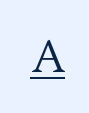
Short note: letters widely spaced. Stroke mass is kept to a normal reading level or below. The glyphs in this specimen are seriffed. The rendering uses natural spacing where letterforms have individual widths.
